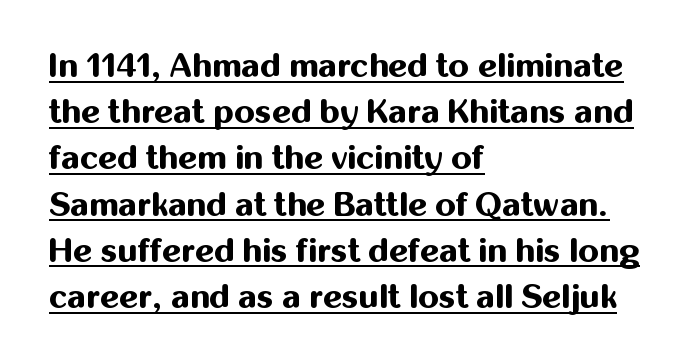
The image shows 33 px bold sans-serif type, upright; set left-aligned, normal line spacing (1.4x), normal letter spacing, underlined; medium stroke contrast and a medium x-height.
